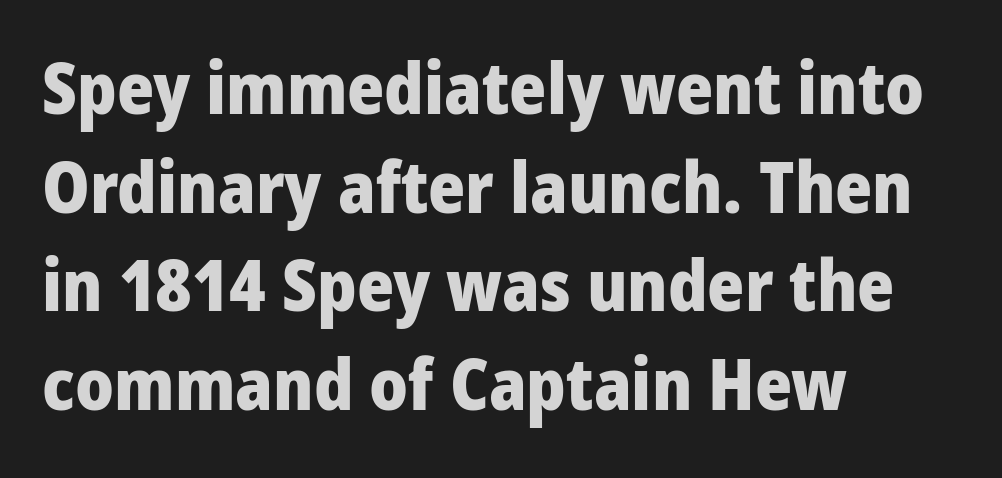
Strokes here are thick enough to call this a true bold. Italic: no, the glyphs are upright roman. This is sans-serif lettering, the kind often seen on screens and signage. The face used here is rendered with its standard letterfit. Horizontally, the lines are justified to the leading edge only.
